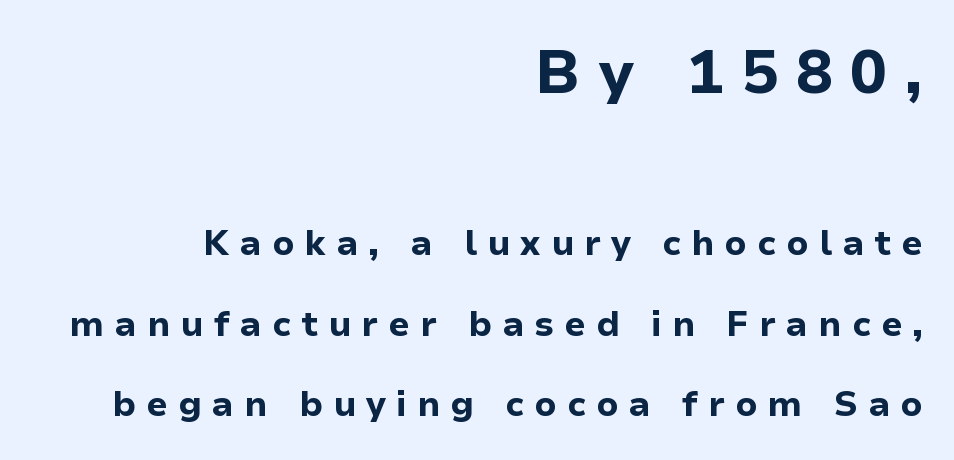
{"serif": "no", "italic": "no", "bold": "yes", "weight": "bold", "width": "normal", "stroke_contrast": "low", "x_height": "medium", "monospaced": "no", "underline": "no", "align": "right", "line_spacing": "loose", "line_spacing_ratio": 2.29, "letter_spacing": "wide", "letter_spacing_em": 0.29, "larger_block": "first", "size_ratio": 1.74, "glyph_px": 61}
